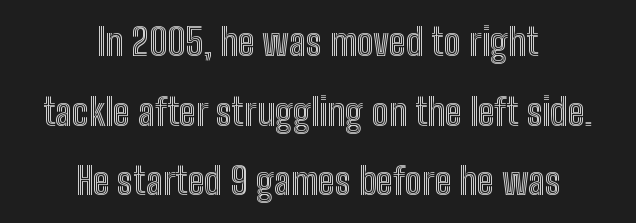
{"italic": "no", "width": "condensed", "x_height": "medium", "monospaced": "no", "underline": "no", "align": "center", "line_spacing_ratio": 1.83, "letter_spacing": "normal", "letter_spacing_em": 0.0, "glyph_px": 38}
